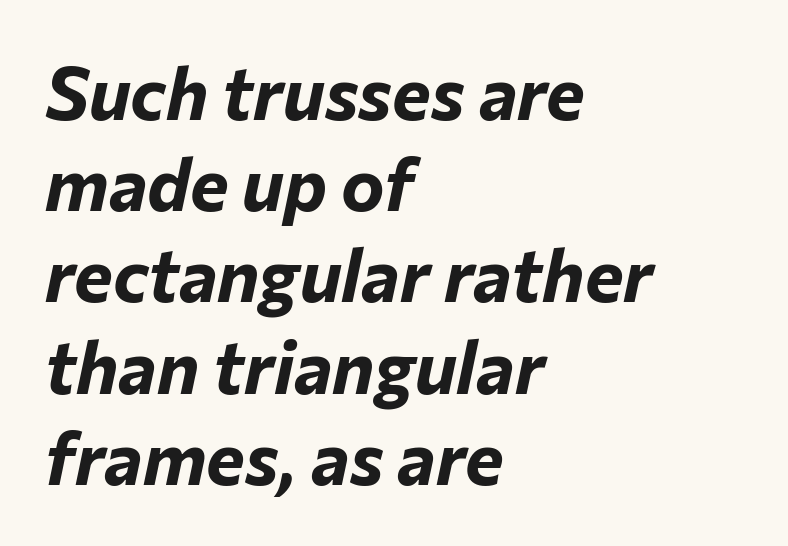
The image shows 73 px bold type, italic (leaning right); set left-aligned, normal line spacing (1.25x), normal letter spacing, not underlined; low stroke contrast and a medium x-height.
